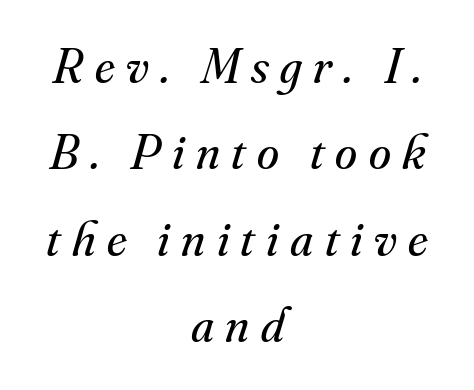
{"serif": "yes", "italic": "yes", "lean": "right", "slant_degrees": 16, "bold": "no", "weight": "regular", "width": "normal", "stroke_contrast": "medium", "x_height": "small", "monospaced": "no", "underline": "no", "align": "center", "line_spacing_ratio": 1.73, "letter_spacing": "wide", "letter_spacing_em": 0.23, "glyph_px": 50}
